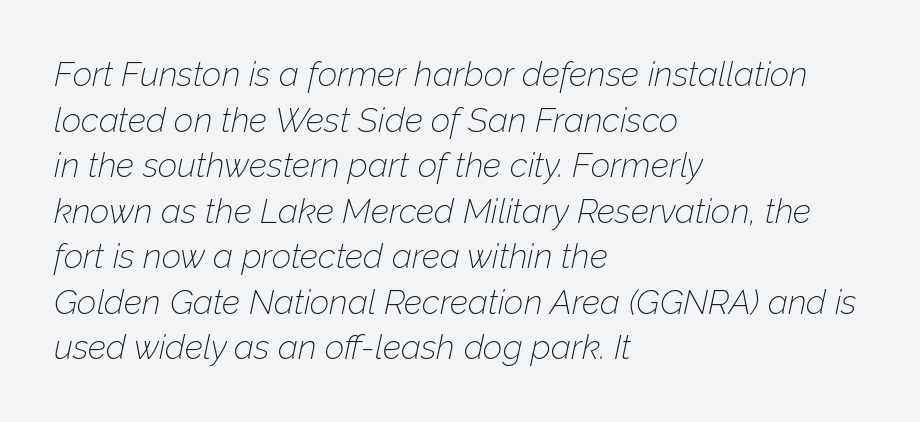
{"italic": "yes", "lean": "right", "slant_degrees": 12, "bold": "no", "weight": "thin", "width": "normal", "stroke_contrast": "low", "x_height": "medium", "monospaced": "no", "underline": "no", "align": "left", "line_spacing": "normal", "line_spacing_ratio": 1.34, "letter_spacing": "normal", "letter_spacing_em": 0.0, "glyph_px": 34}
